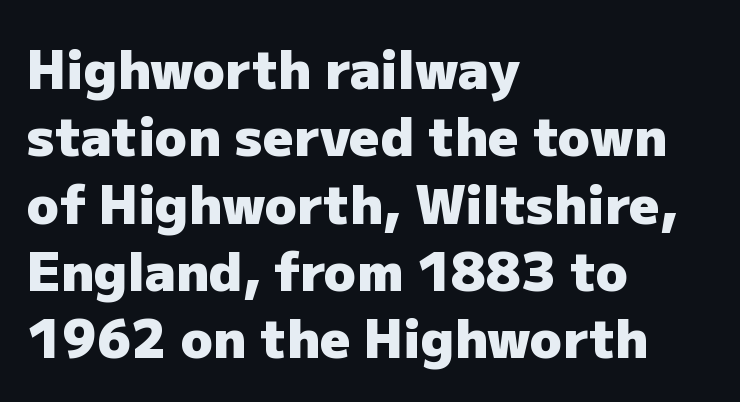
{"serif": "no", "italic": "no", "bold": "yes", "weight": "heavy", "width": "normal", "stroke_contrast": "low", "x_height": "medium", "monospaced": "no", "underline": "no", "align": "left", "line_spacing": "normal", "line_spacing_ratio": 1.27, "letter_spacing": "normal", "letter_spacing_em": 0.0, "glyph_px": 53}
